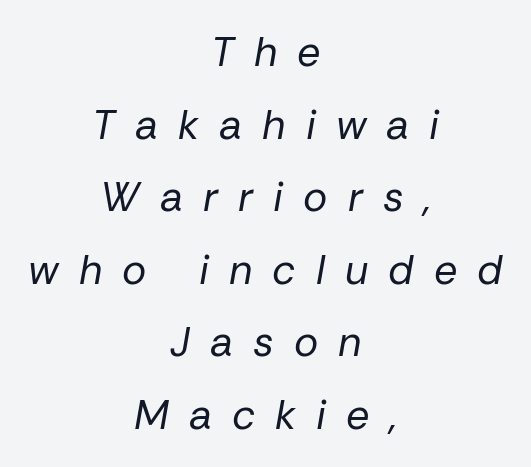
{"italic": "yes", "lean": "right", "slant_degrees": 10, "bold": "no", "weight": "regular", "width": "normal", "stroke_contrast": "low", "x_height": "medium", "monospaced": "no", "underline": "no", "align": "center", "line_spacing_ratio": 1.77, "letter_spacing": "wide", "letter_spacing_em": 0.49, "glyph_px": 41}
